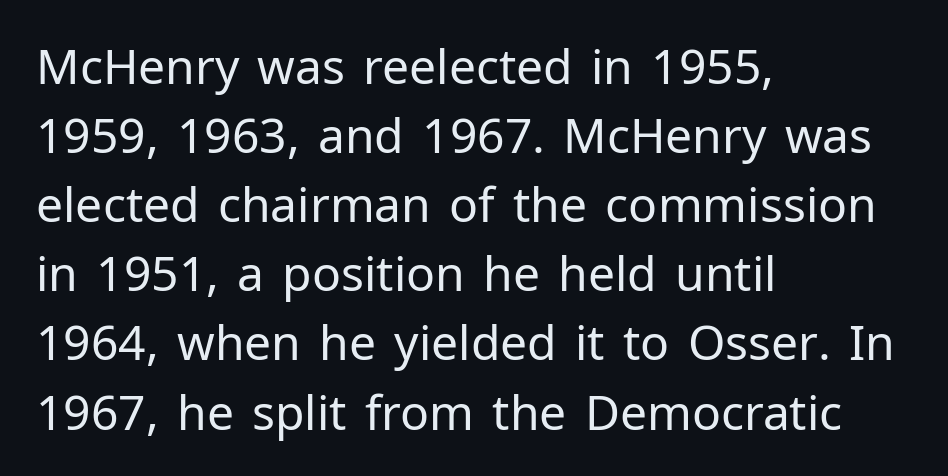
Q: Is the text bold? A: No.
Q: Is the text italic (slanted)? A: No, it is upright.
Q: Is the typeface a serif or a sans-serif typeface? A: Sans-serif.
Q: Is the text underlined? A: No.
Q: How is the paragraph aligned? A: Left-aligned.
Q: Is the spacing between letters normal or unusually wide? A: Normal.
Q: Is the spacing between lines tight, normal or loose? A: Normal.
Q: Width (condensed, normal, or wide)? A: Normal.
Q: Stroke contrast? A: Low.
Q: x-height? A: Medium.
Q: Monospaced? A: No.
